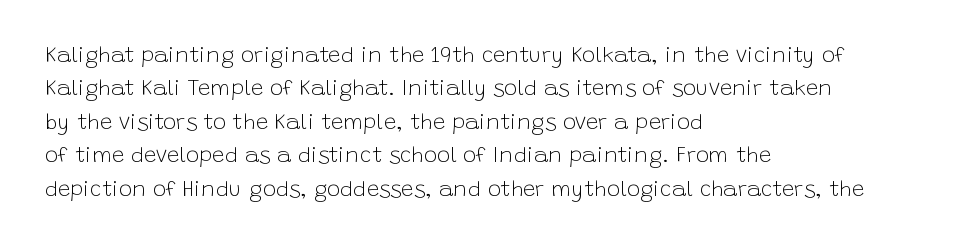
The image shows 22 px text type, upright; set left-aligned, normal line spacing (1.52x), normal letter spacing, not underlined.
